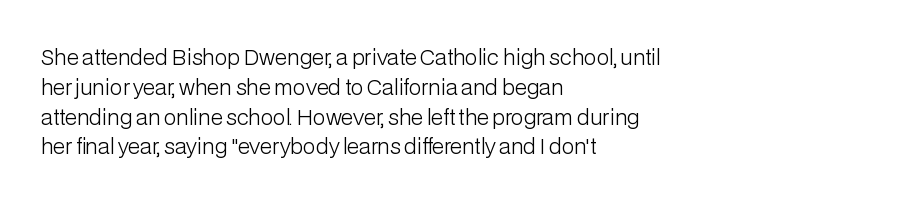
Quick note: interline space is typical. Nothing unusual about the tracking: characters are spaced as the font intends. Unmarked baselines from the first word to the last. No italicization has been applied; the sample stays upright.
